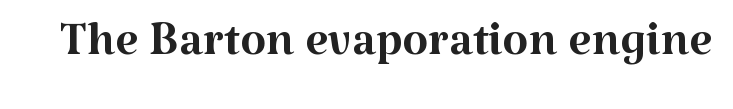
The letters advance in unequal steps, a hallmark of proportional type. The line texture is even and compact thanks to regular tracking. This rendering employs a face with finishing strokes, i.e., a serif. On a weight scale, this lands at 450 or below.
